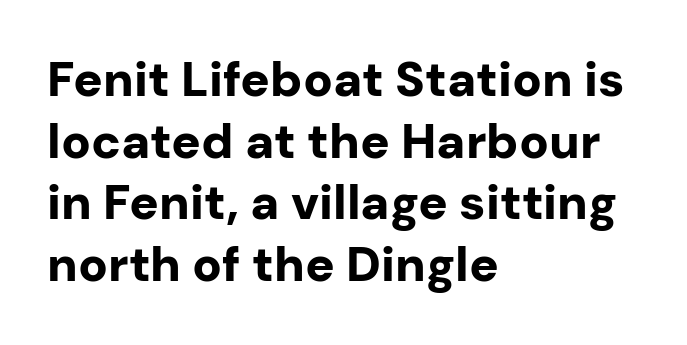
{"serif": "no", "italic": "no", "bold": "yes", "weight": "bold", "width": "normal", "stroke_contrast": "low", "x_height": "medium", "monospaced": "no", "underline": "no", "align": "left", "line_spacing": "normal", "line_spacing_ratio": 1.26, "letter_spacing": "normal", "letter_spacing_em": 0.0, "glyph_px": 49}
